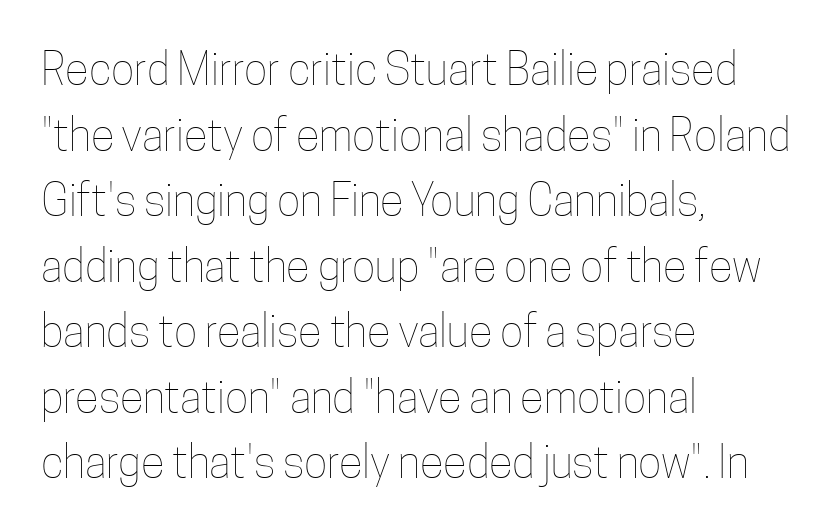
Q: Is the text bold? A: No.
Q: Is the text italic (slanted)? A: No, it is upright.
Q: Is the text underlined? A: No.
Q: How is the paragraph aligned? A: Left-aligned.
Q: Is the spacing between letters normal or unusually wide? A: Normal.
Q: Is the spacing between lines tight, normal or loose? A: Normal.
Q: Width (condensed, normal, or wide)? A: Condensed.
Q: Stroke contrast? A: Low.
Q: x-height? A: Medium.
Q: Monospaced? A: No.
